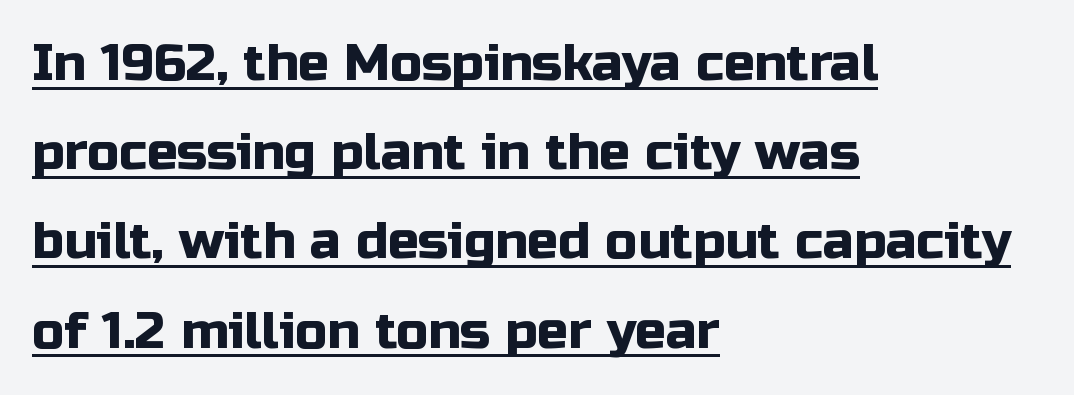
Q: Is the text italic (slanted)? A: No, it is upright.
Q: Is the typeface a serif or a sans-serif typeface? A: Sans-serif.
Q: Is the text underlined? A: Yes.
Q: How is the paragraph aligned? A: Left-aligned.
Q: Is the spacing between letters normal or unusually wide? A: Normal.
Q: Width (condensed, normal, or wide)? A: Normal.
Q: Stroke contrast? A: Low.
Q: x-height? A: Medium.
Q: Monospaced? A: No.
